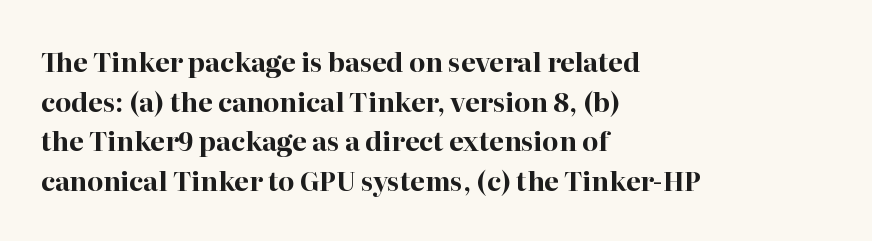
The image shows 26 px bold type, upright; set left-aligned, normal line spacing (1.52x), normal letter spacing, not underlined.
